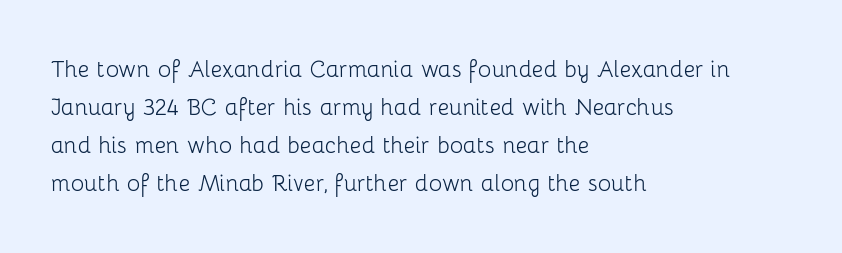
The type family on display is of the sans-serif kind. Stems here are at most as thick as an everyday book face. Which margin do the lines hug? The left one — the right edge is uneven. Looks like regular typesetting: each glyph gets only the width it needs. Reading down the column, the eye jumps a familiar distance to each next line. Observe the ordinary spacing: letters are neighbours, not strangers.
